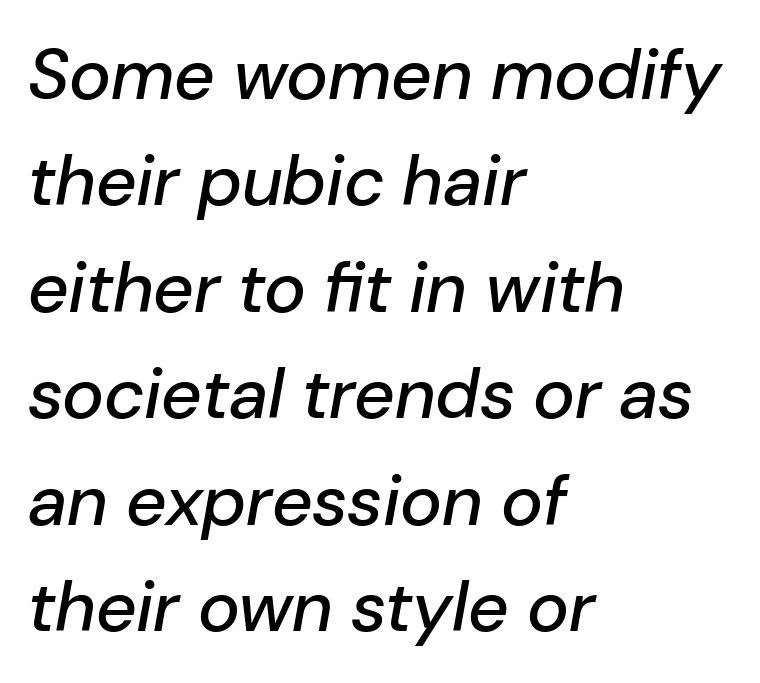
The image shows 71 px text type, italic (leaning right); set left-aligned, normal line spacing (1.5x), normal letter spacing, not underlined; low stroke contrast and a medium x-height.
